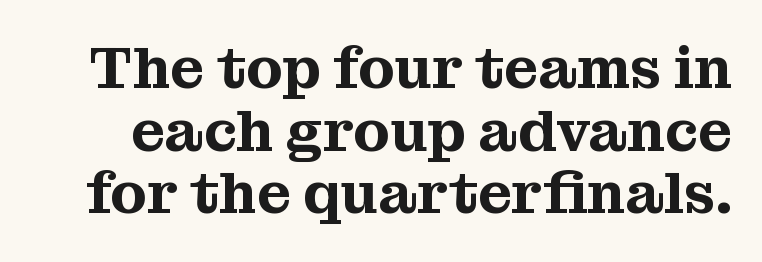
Q: Is the text italic (slanted)? A: No, it is upright.
Q: Is the typeface a serif or a sans-serif typeface? A: Serif.
Q: Is the text underlined? A: No.
Q: Is the spacing between letters normal or unusually wide? A: Normal.
Q: Is the spacing between lines tight, normal or loose? A: Tight.
Q: Width (condensed, normal, or wide)? A: Normal.
Q: Stroke contrast? A: Medium.
Q: x-height? A: Medium.
Q: Monospaced? A: No.
